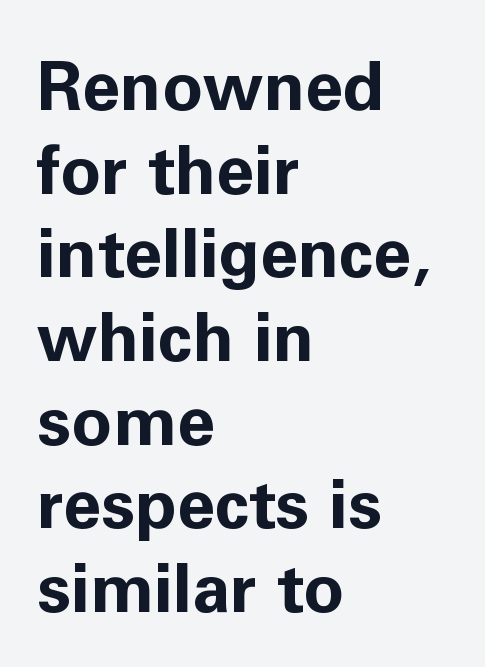
Q: Is the text bold? A: Yes.
Q: Is the text italic (slanted)? A: No, it is upright.
Q: Is the typeface a serif or a sans-serif typeface? A: Sans-serif.
Q: Is the text underlined? A: No.
Q: How is the paragraph aligned? A: Left-aligned.
Q: Is the spacing between letters normal or unusually wide? A: Normal.
Q: Width (condensed, normal, or wide)? A: Normal.
Q: Stroke contrast? A: Low.
Q: x-height? A: Medium.
Q: Monospaced? A: No.
